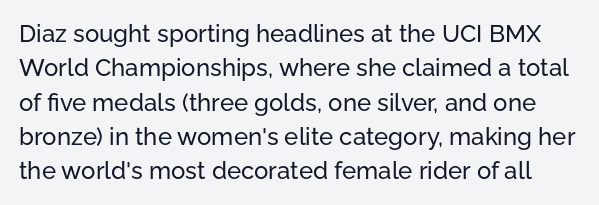
{"italic": "no", "underline": "no", "line_spacing": "normal", "line_spacing_ratio": 1.43, "letter_spacing": "normal", "letter_spacing_em": 0.0, "glyph_px": 24}
